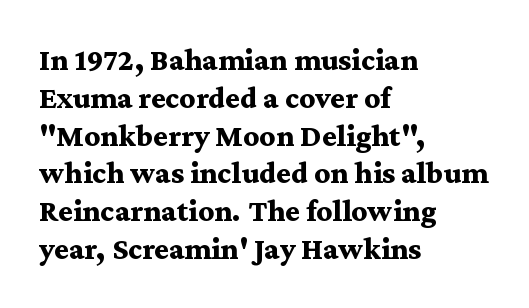
The image shows 31 px bold, wide serif type, upright; set left-aligned, line spacing 1.22x, normal letter spacing, not underlined; medium stroke contrast and a medium x-height.
